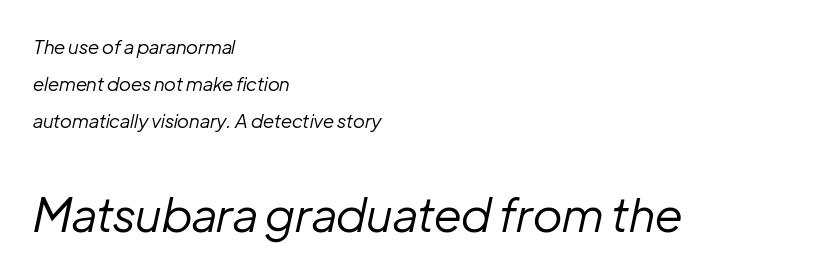
{"italic": "yes", "lean": "right", "slant_degrees": 12, "bold": "no", "weight": "regular", "width": "normal", "stroke_contrast": "low", "x_height": "medium", "monospaced": "no", "underline": "no", "align": "left", "line_spacing": "loose", "line_spacing_ratio": 1.94, "letter_spacing": "normal", "letter_spacing_em": 0.0, "larger_block": "second", "size_ratio": 2.47, "glyph_px": 47}
